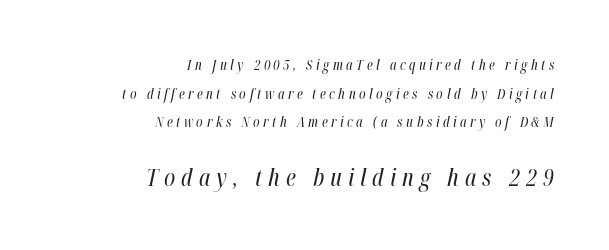
Between one letter and the next there's a generous, obvious gap. Quick note: italic. A student would notice the bottom passage is typeset larger than what precedes it. In terms of leading, this rendering errs on the spacious side. The font sits on the lighter half of the weight spectrum, regular included. The ragged edge is on the left, which tells us the setting is flush right.
